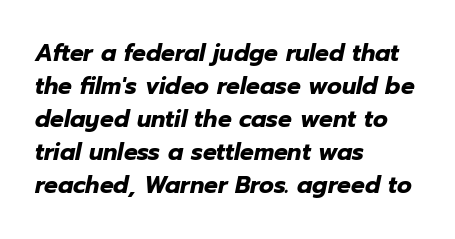
{"italic": "yes", "lean": "right", "slant_degrees": 12, "bold": "yes", "underline": "no", "align": "left", "line_spacing": "normal", "line_spacing_ratio": 1.44, "letter_spacing": "normal", "letter_spacing_em": 0.0, "glyph_px": 23}
